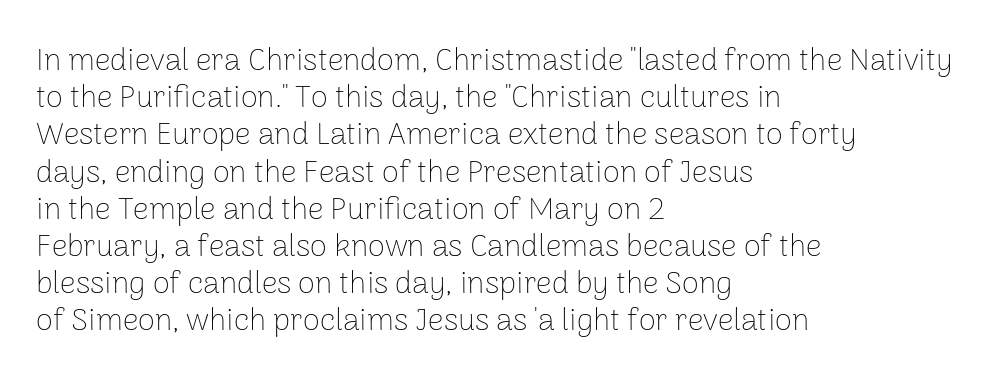
{"serif": "no", "italic": "no", "bold": "no", "weight": "thin", "width": "normal", "stroke_contrast": "low", "x_height": "medium", "monospaced": "no", "underline": "no", "align": "left", "line_spacing_ratio": 1.2, "letter_spacing": "normal", "letter_spacing_em": 0.0, "glyph_px": 31}
